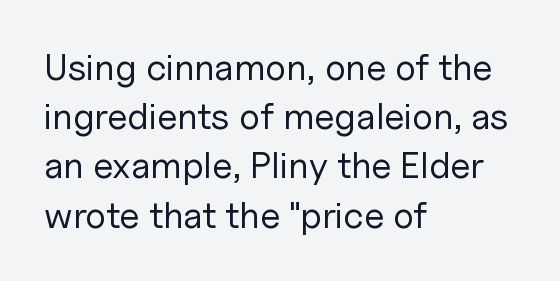
Q: Is the text bold? A: No.
Q: Is the text italic (slanted)? A: No, it is upright.
Q: Is the typeface a serif or a sans-serif typeface? A: Sans-serif.
Q: Is the text underlined? A: No.
Q: How is the paragraph aligned? A: Left-aligned.
Q: Is the spacing between letters normal or unusually wide? A: Normal.
Q: Is the spacing between lines tight, normal or loose? A: Normal.
Q: Width (condensed, normal, or wide)? A: Normal.
Q: Stroke contrast? A: Low.
Q: x-height? A: Medium.
Q: Monospaced? A: No.
